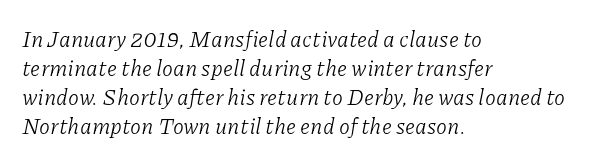
{"italic": "yes", "lean": "right", "slant_degrees": 11, "bold": "no", "underline": "no", "align": "left", "line_spacing": "normal", "line_spacing_ratio": 1.32, "letter_spacing": "normal", "letter_spacing_em": 0.0, "glyph_px": 22}
